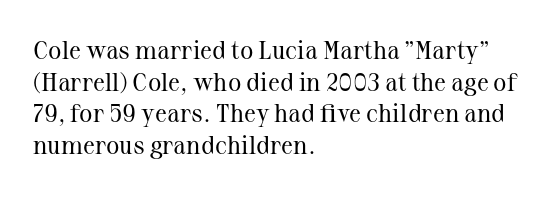
Q: Is the text bold? A: No.
Q: Is the text italic (slanted)? A: No, it is upright.
Q: Is the text underlined? A: No.
Q: How is the paragraph aligned? A: Left-aligned.
Q: Is the spacing between letters normal or unusually wide? A: Normal.
Q: Is the spacing between lines tight, normal or loose? A: Normal.
